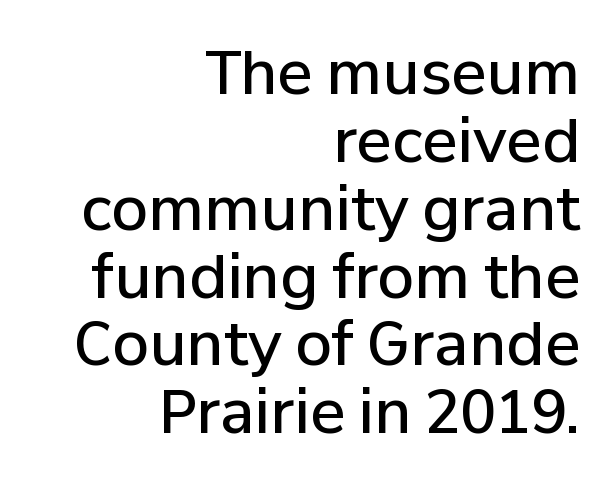
The image shows 59 px semibold sans-serif type, upright; set right-aligned, tight line spacing (1.15x), normal letter spacing, not underlined; low stroke contrast and a medium x-height.
